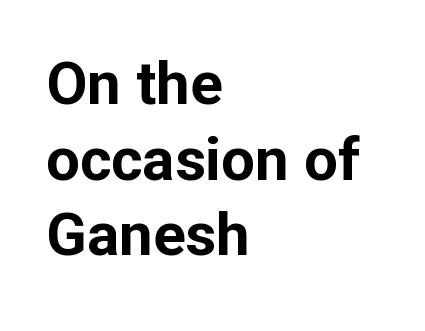
Q: Is the text bold? A: Yes.
Q: Is the text italic (slanted)? A: No, it is upright.
Q: Is the typeface a serif or a sans-serif typeface? A: Sans-serif.
Q: Is the text underlined? A: No.
Q: How is the paragraph aligned? A: Left-aligned.
Q: Is the spacing between letters normal or unusually wide? A: Normal.
Q: Is the spacing between lines tight, normal or loose? A: Normal.
Q: Width (condensed, normal, or wide)? A: Normal.
Q: Stroke contrast? A: Low.
Q: x-height? A: Medium.
Q: Monospaced? A: No.
